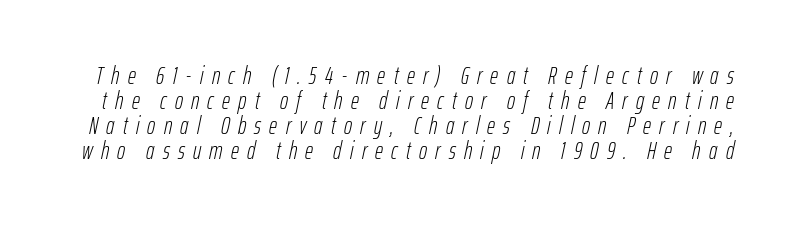
{"italic": "yes", "lean": "right", "slant_degrees": 12, "bold": "no", "underline": "no", "line_spacing": "tight", "line_spacing_ratio": 1.0, "letter_spacing": "wide", "letter_spacing_em": 0.33, "glyph_px": 25}
